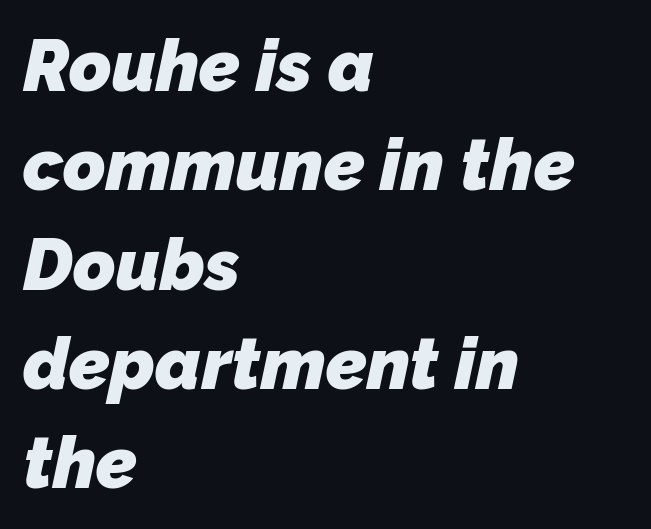
The image shows 72 px heavy sans-serif type; set left-aligned, normal line spacing (1.38x), normal letter spacing, not underlined; low stroke contrast and a medium x-height.
